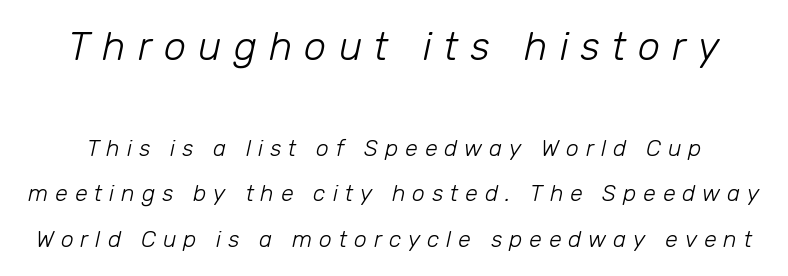
The image shows 40 px light type, italic (leaning right); set loose line spacing (1.99x), unusually wide letter spacing (+0.3 em), not underlined; the first (top) block is 1.74x larger; low stroke contrast and a medium x-height.
